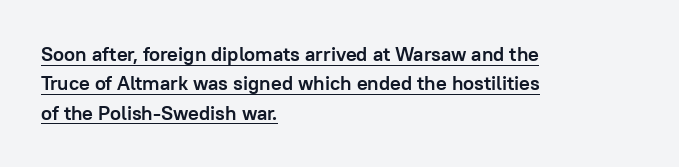
The image shows 20 px bold type, upright; set left-aligned, normal line spacing (1.47x), normal letter spacing, underlined.
